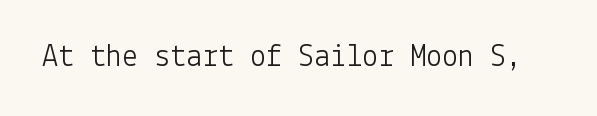
The image shows 32 px light sans-serif type, upright; set normal letter spacing, not underlined; low stroke contrast and a medium x-height.
